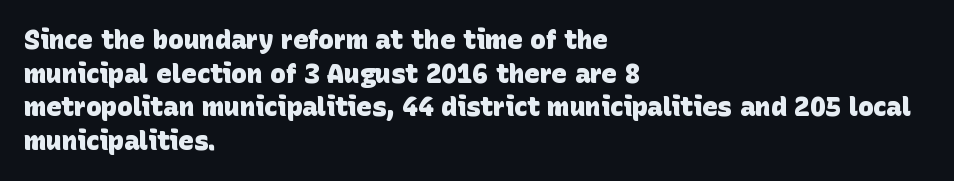
{"bold": "yes", "underline": "no", "align": "left", "line_spacing": "normal", "line_spacing_ratio": 1.29, "letter_spacing": "normal", "letter_spacing_em": 0.0, "glyph_px": 26}
